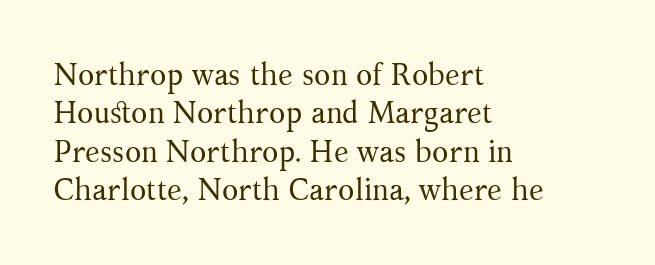
{"serif": "yes", "italic": "no", "bold": "no", "weight": "regular", "width": "normal", "stroke_contrast": "medium", "x_height": "medium", "monospaced": "no", "underline": "no", "align": "left", "line_spacing": "normal", "line_spacing_ratio": 1.28, "letter_spacing": "normal", "letter_spacing_em": 0.0, "glyph_px": 30}
